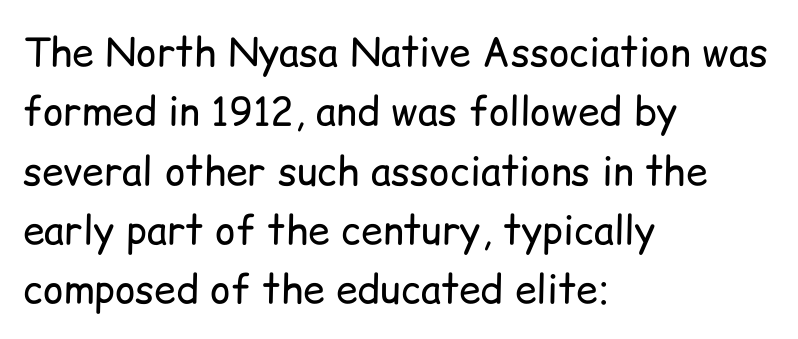
Q: Is the text bold? A: No.
Q: Is the text italic (slanted)? A: No, it is upright.
Q: Is the typeface a serif or a sans-serif typeface? A: Sans-serif.
Q: Is the text underlined? A: No.
Q: How is the paragraph aligned? A: Left-aligned.
Q: Is the spacing between letters normal or unusually wide? A: Normal.
Q: Is the spacing between lines tight, normal or loose? A: Normal.
Q: Width (condensed, normal, or wide)? A: Normal.
Q: Stroke contrast? A: Low.
Q: x-height? A: Medium.
Q: Monospaced? A: No.
